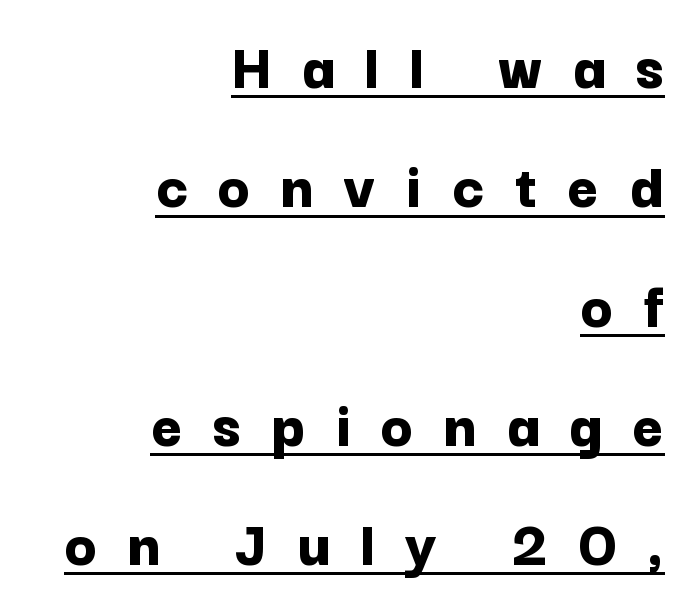
The letters stand upright; this is a roman face. Like a heading marked for emphasis, these lines bear an underscore. The face used here is rendered with a markedly widened letterfit. The rendering shows plain stroke endings on the letterforms — a sans-serif design. Strong, thick strokes mark this as bold type.
